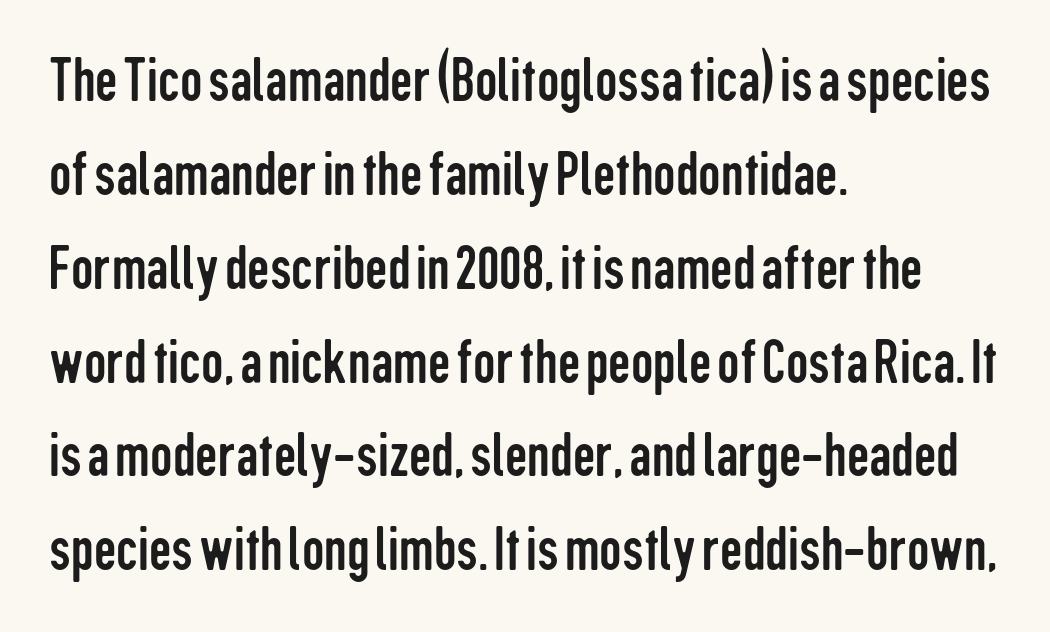
These lines keep a tight, regular rhythm from letter to letter. No feet cap the strokes, marking this as sans-serif type. Unbolded letterforms with no extra heft. These lines are rendered in a variable-pitch font. When letters stand straight like this, we call the style roman or upright. Horizontal bands of white between lines are of average thickness.
